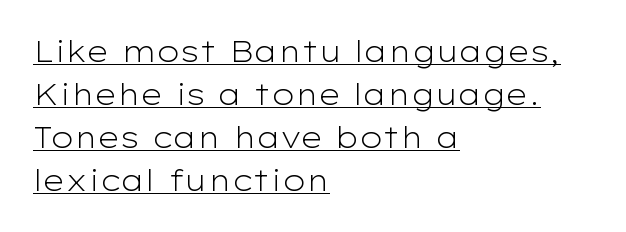
Characters follow at the spacing the type designer built in. Reading down the column, the eye jumps a familiar distance to each next line. The strokes are not fattened; the text isn't bold. The axis of the letterforms is exactly vertical.
